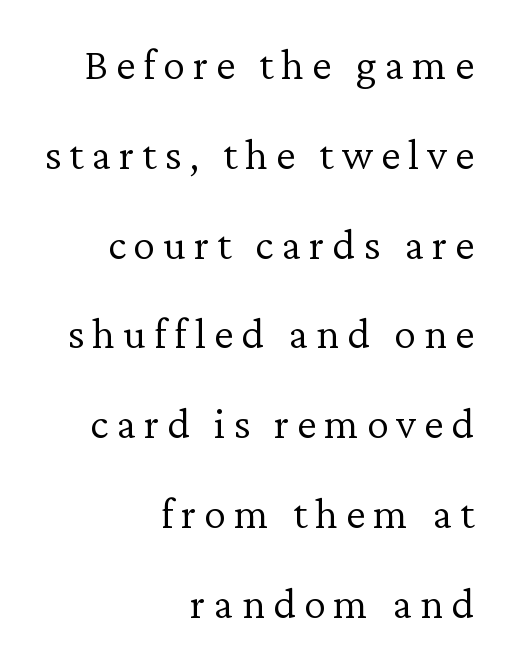
Q: Is the text bold? A: No.
Q: Is the text italic (slanted)? A: No, it is upright.
Q: Is the typeface a serif or a sans-serif typeface? A: Serif.
Q: Is the text underlined? A: No.
Q: How is the paragraph aligned? A: Right-aligned.
Q: Is the spacing between lines tight, normal or loose? A: Loose.
Q: Width (condensed, normal, or wide)? A: Normal.
Q: Stroke contrast? A: Low.
Q: x-height? A: Medium.
Q: Monospaced? A: No.
